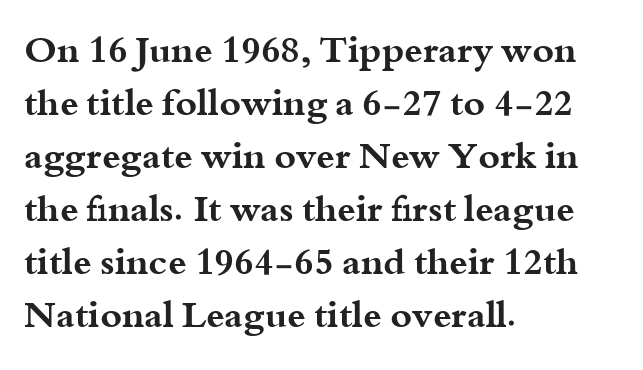
{"serif": "yes", "italic": "no", "bold": "yes", "weight": "bold", "width": "wide", "stroke_contrast": "medium", "x_height": "small", "monospaced": "no", "underline": "no", "align": "left", "line_spacing": "normal", "line_spacing_ratio": 1.43, "letter_spacing": "normal", "letter_spacing_em": 0.0, "glyph_px": 37}
